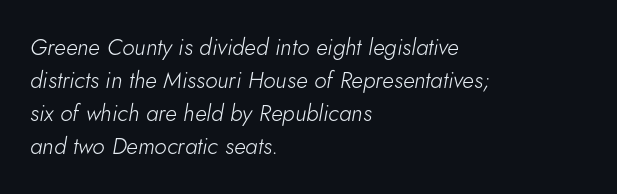
{"italic": "yes", "lean": "right", "slant_degrees": 5, "bold": "no", "underline": "no", "align": "left", "line_spacing": "normal", "line_spacing_ratio": 1.44, "letter_spacing": "normal", "letter_spacing_em": 0.0, "glyph_px": 23}
